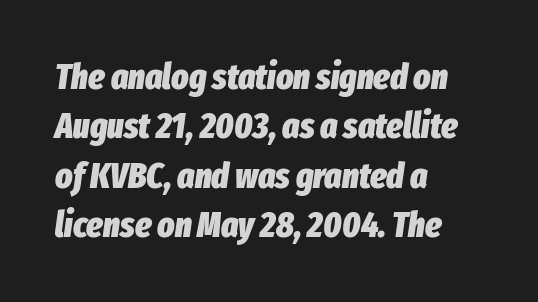
Q: Is the text bold? A: Yes.
Q: Is the text italic (slanted)? A: Yes, it leans right by about 8 degrees.
Q: Is the text underlined? A: No.
Q: How is the paragraph aligned? A: Left-aligned.
Q: Is the spacing between letters normal or unusually wide? A: Normal.
Q: Is the spacing between lines tight, normal or loose? A: Normal.
Q: Width (condensed, normal, or wide)? A: Condensed.
Q: Stroke contrast? A: Low.
Q: x-height? A: Medium.
Q: Monospaced? A: No.
